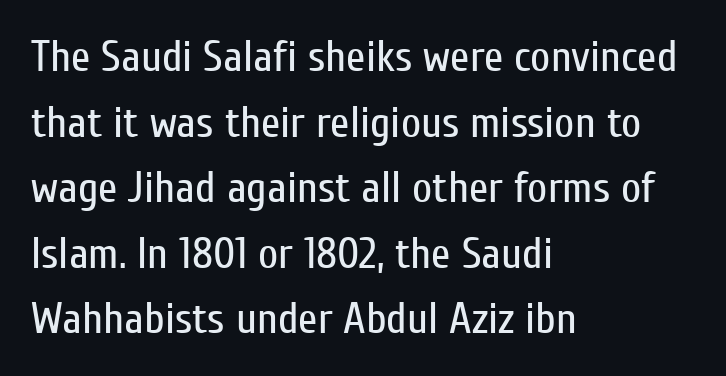
The image shows 44 px regular-weight, condensed sans-serif type, upright; set left-aligned, normal line spacing (1.49x), normal letter spacing, not underlined; low stroke contrast and a medium x-height.
